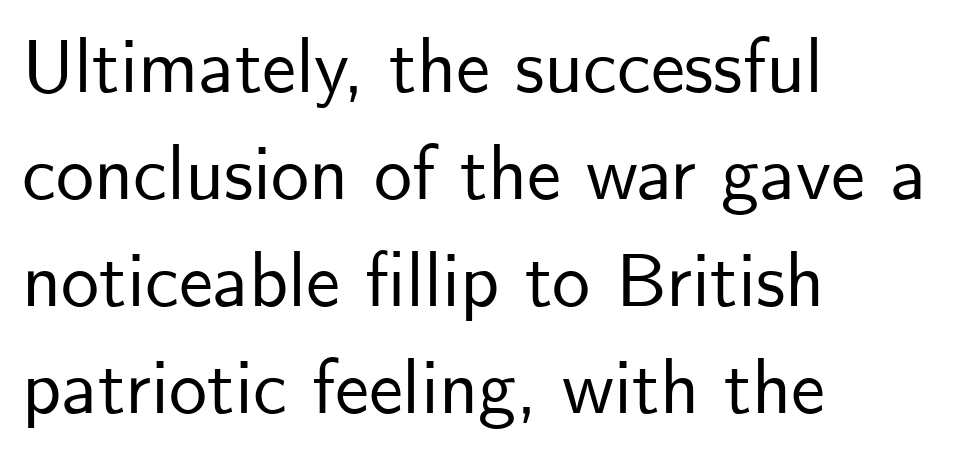
Q: Is the text italic (slanted)? A: No, it is upright.
Q: Is the typeface a serif or a sans-serif typeface? A: Sans-serif.
Q: Is the text underlined? A: No.
Q: How is the paragraph aligned? A: Left-aligned.
Q: Is the spacing between letters normal or unusually wide? A: Normal.
Q: Is the spacing between lines tight, normal or loose? A: Normal.
Q: Width (condensed, normal, or wide)? A: Normal.
Q: Stroke contrast? A: Low.
Q: x-height? A: Small.
Q: Monospaced? A: No.
